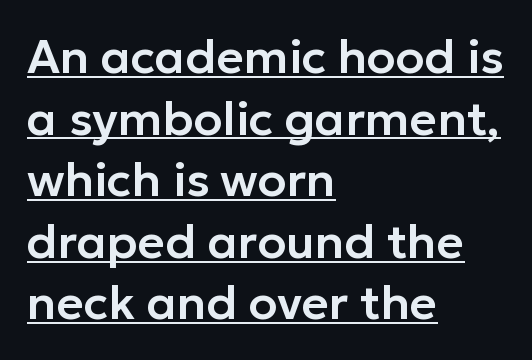
In terms of letterspacing, this is plain default setting. The line-height multiplier appears to be the usual default. The text was rendered using a sans face with plain stroke endings. The type sits square on the baseline with zero lean. What decoration does the sample have? An underline.
